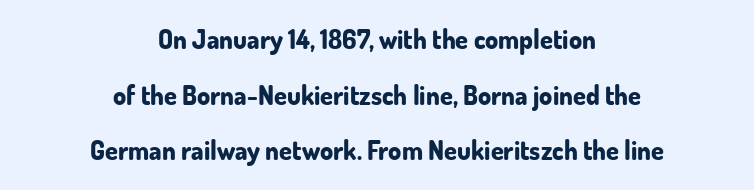
{"italic": "no", "bold": "yes", "underline": "no", "align": "center", "line_spacing": "loose", "line_spacing_ratio": 2.14, "letter_spacing": "normal", "letter_spacing_em": 0.0, "glyph_px": 26}
